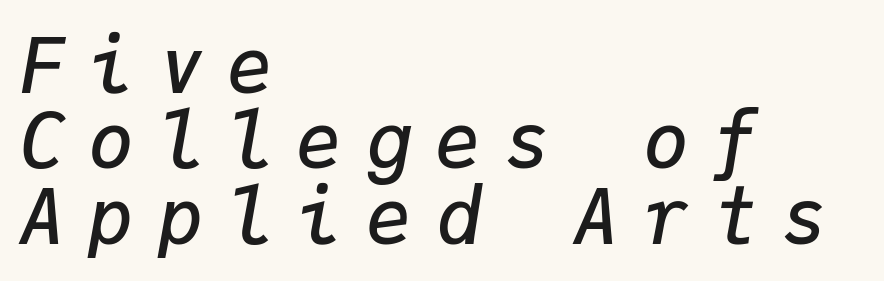
Q: Is the text bold? A: Semi-bold.
Q: Is the text italic (slanted)? A: Yes, it leans right by about 9 degrees.
Q: Is the text underlined? A: No.
Q: How is the paragraph aligned? A: Left-aligned.
Q: Is the spacing between letters normal or unusually wide? A: Unusually wide.
Q: Is the spacing between lines tight, normal or loose? A: Tight.
Q: Width (condensed, normal, or wide)? A: Normal.
Q: Stroke contrast? A: Low.
Q: x-height? A: Medium.
Q: Monospaced? A: Yes.
